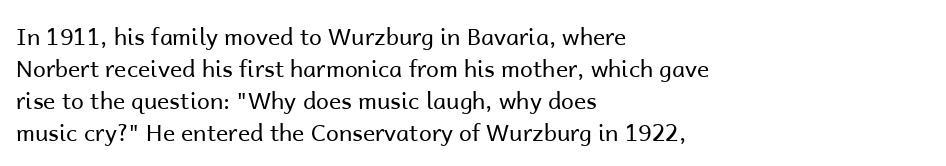
Caption: standard tracking, unaltered. Does the leading feel generous? No, just average. The lines are quadded left. Check the space under the baseline: it is left empty.
